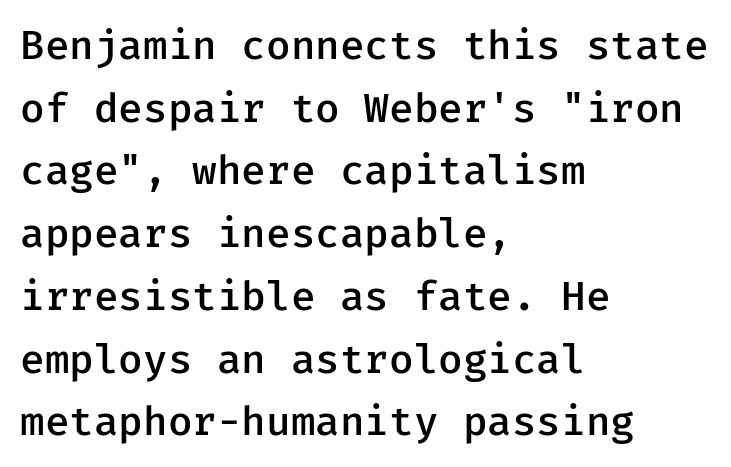
The image shows 41 px semibold sans-serif type, upright; set left-aligned, normal line spacing (1.53x), normal letter spacing, not underlined; low stroke contrast and a medium x-height.
